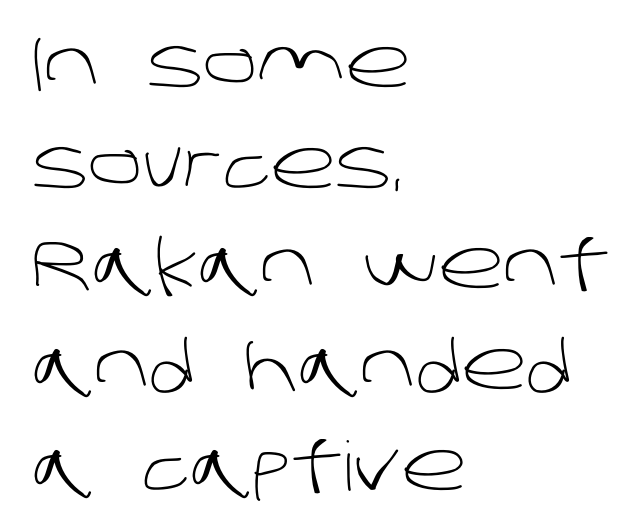
The image shows 68 px light sans-serif type; set left-aligned, normal line spacing (1.48x), normal letter spacing, not underlined; low stroke contrast and a large x-height.
